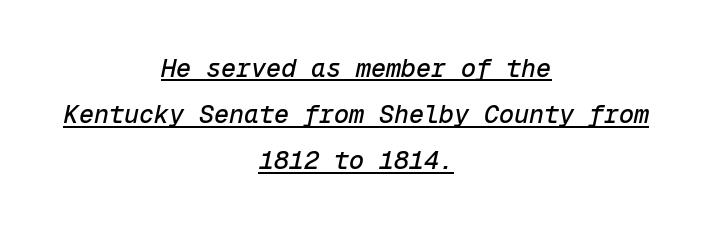
Alignment: centered. Tracking value appears to be zero — textbook default spacing. Is there an underline? Yes — a line sits under the letters. In terms of posture, this sample is oblique.
